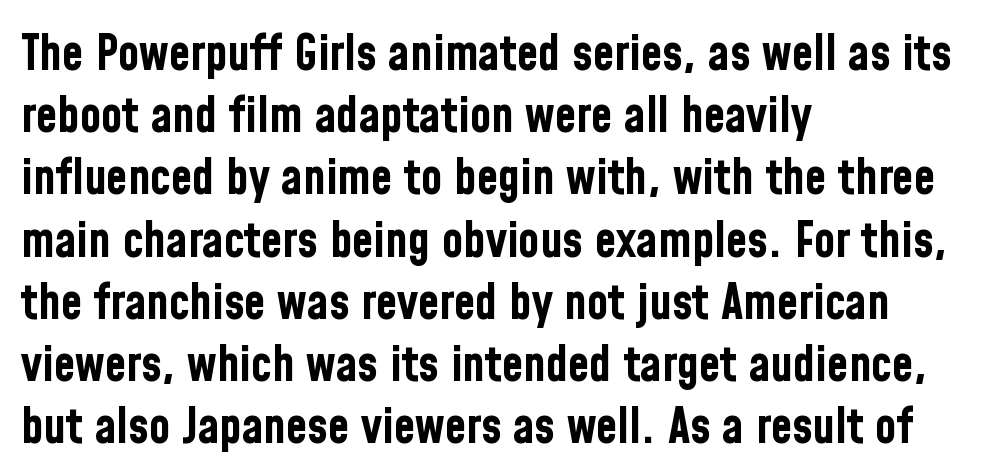
Q: Is the text bold? A: Yes.
Q: Is the text italic (slanted)? A: No, it is upright.
Q: Is the typeface a serif or a sans-serif typeface? A: Sans-serif.
Q: Is the text underlined? A: No.
Q: How is the paragraph aligned? A: Left-aligned.
Q: Is the spacing between letters normal or unusually wide? A: Normal.
Q: Is the spacing between lines tight, normal or loose? A: Normal.
Q: Width (condensed, normal, or wide)? A: Condensed.
Q: Stroke contrast? A: Low.
Q: x-height? A: Medium.
Q: Monospaced? A: No.
